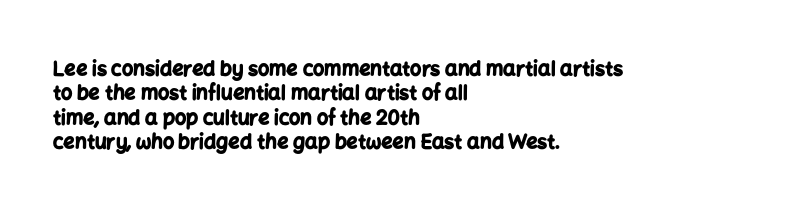
The image shows 20 px bold type, upright; set left-aligned, line spacing 1.22x, normal letter spacing, not underlined.
